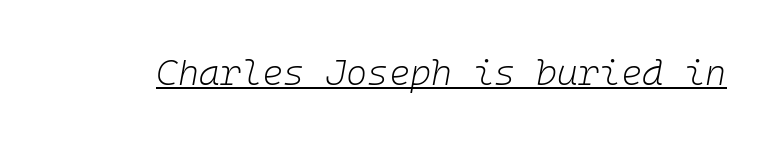
Spacing between characters is what you'd get straight out of the box. No extra ink here — the face is not bold. Designer's note — italics engaged. This rendering features underlined lettering. Looks like terminal output: every glyph gets an equal slot.
